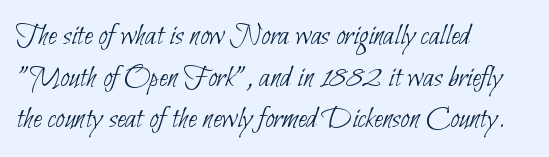
Q: Is the text bold? A: No.
Q: Is the typeface a serif or a sans-serif typeface? A: Sans-serif.
Q: Is the text underlined? A: No.
Q: How is the paragraph aligned? A: Left-aligned.
Q: Is the spacing between letters normal or unusually wide? A: Normal.
Q: Is the spacing between lines tight, normal or loose? A: Normal.
Q: Width (condensed, normal, or wide)? A: Condensed.
Q: Stroke contrast? A: Low.
Q: x-height? A: Small.
Q: Monospaced? A: No.
